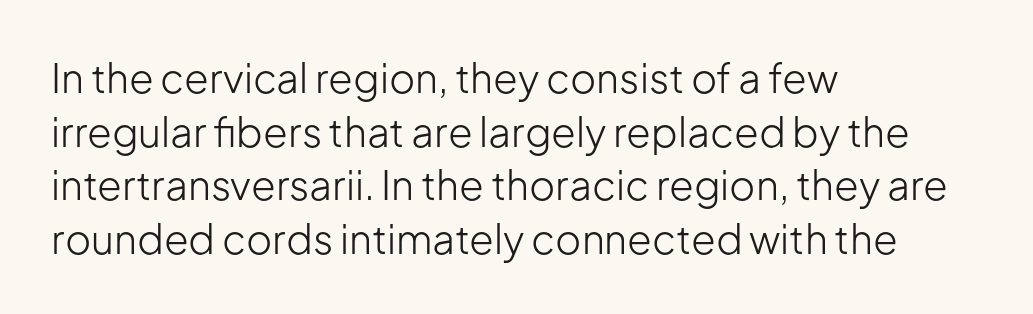
Q: Is the text bold? A: No.
Q: Is the text italic (slanted)? A: No, it is upright.
Q: Is the typeface a serif or a sans-serif typeface? A: Sans-serif.
Q: Is the text underlined? A: No.
Q: How is the paragraph aligned? A: Left-aligned.
Q: Is the spacing between letters normal or unusually wide? A: Normal.
Q: Is the spacing between lines tight, normal or loose? A: Normal.
Q: Width (condensed, normal, or wide)? A: Normal.
Q: Stroke contrast? A: Low.
Q: x-height? A: Medium.
Q: Monospaced? A: No.
